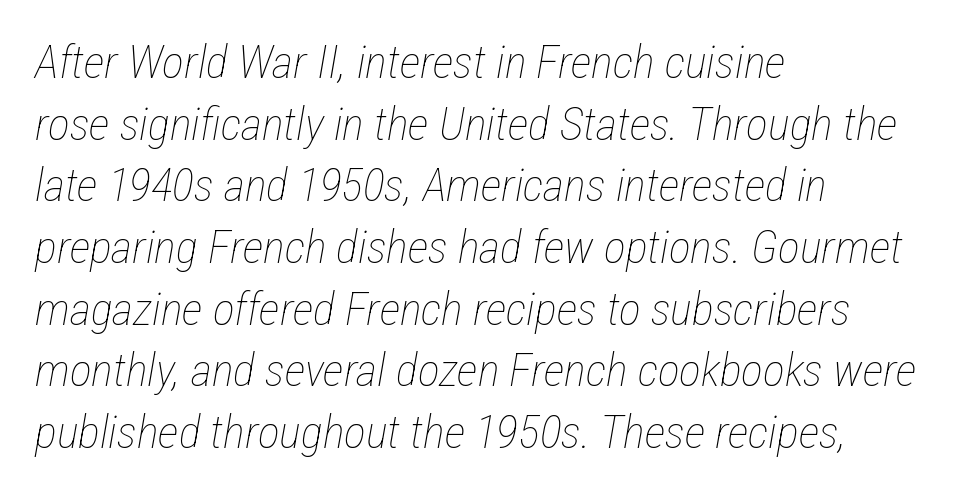
Each letter keeps its own natural width here, so spacing adapts to shape. Lines of text with bare space underneath. You can tell it's italic because the verticals aren't actually vertical. Interline gaps are of average width in this sample. Default kerning and tracking; the words read as compact shapes.
